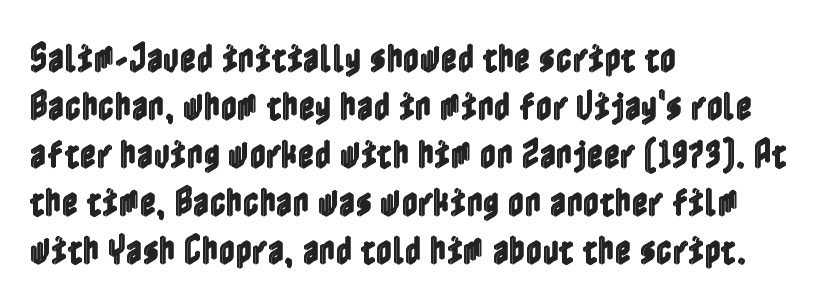
Tall strokes in this sample are plumb rather than angled. Leading matches the norm, producing a regular column. Standard letterfit; no display-style spreading of the glyphs. Is the block centered? No — it sits flush against the left margin. The zone under the glyphs is completely vacant.
